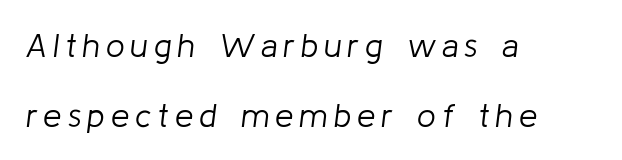
Q: Is the text bold? A: No.
Q: Is the text italic (slanted)? A: Yes, it leans right by about 8 degrees.
Q: Is the text underlined? A: No.
Q: How is the paragraph aligned? A: Left-aligned.
Q: Is the spacing between lines tight, normal or loose? A: Loose.
Q: Width (condensed, normal, or wide)? A: Normal.
Q: Stroke contrast? A: Low.
Q: x-height? A: Medium.
Q: Monospaced? A: No.
